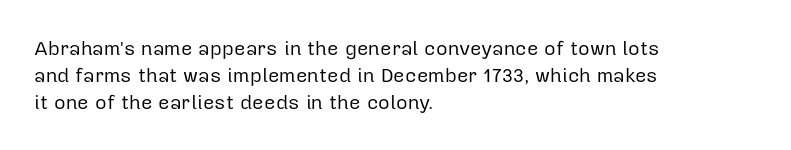
Q: Is the text bold? A: No.
Q: Is the text italic (slanted)? A: No, it is upright.
Q: Is the text underlined? A: No.
Q: How is the paragraph aligned? A: Left-aligned.
Q: Is the spacing between letters normal or unusually wide? A: Normal.
Q: Is the spacing between lines tight, normal or loose? A: Normal.
